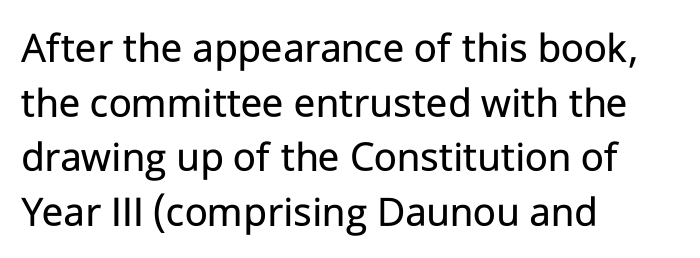
{"serif": "no", "italic": "no", "bold": "no", "weight": "regular", "width": "normal", "stroke_contrast": "low", "x_height": "medium", "monospaced": "no", "underline": "no", "align": "left", "line_spacing_ratio": 1.24, "letter_spacing": "normal", "letter_spacing_em": 0.0, "glyph_px": 44}
